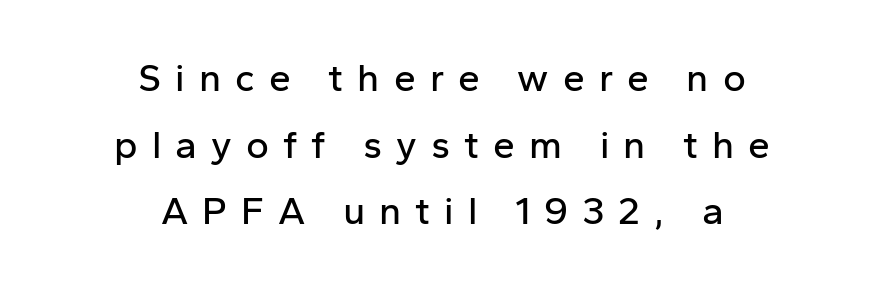
{"serif": "no", "italic": "no", "width": "normal", "stroke_contrast": "low", "x_height": "medium", "monospaced": "no", "underline": "no", "align": "center", "line_spacing_ratio": 1.71, "letter_spacing": "wide", "letter_spacing_em": 0.36, "glyph_px": 39}
